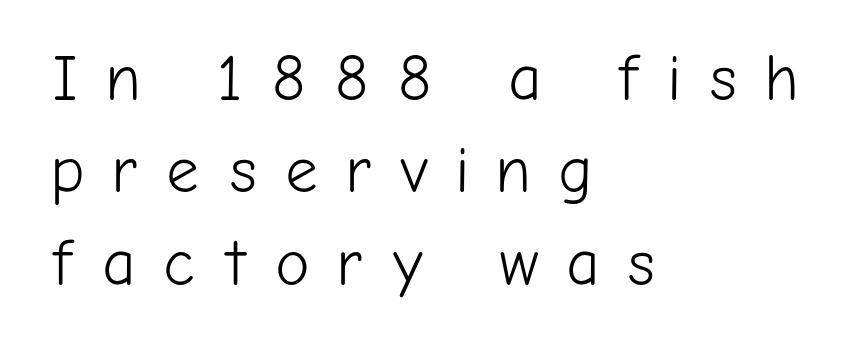
Q: Is the text bold? A: No.
Q: Is the text italic (slanted)? A: No, it is upright.
Q: Is the typeface a serif or a sans-serif typeface? A: Sans-serif.
Q: Is the text underlined? A: No.
Q: How is the paragraph aligned? A: Left-aligned.
Q: Is the spacing between letters normal or unusually wide? A: Unusually wide.
Q: Is the spacing between lines tight, normal or loose? A: Normal.
Q: Width (condensed, normal, or wide)? A: Normal.
Q: Stroke contrast? A: Low.
Q: x-height? A: Medium.
Q: Monospaced? A: No.
